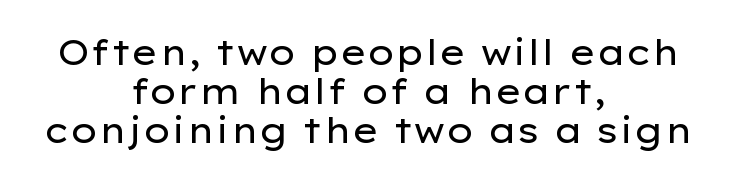
The image shows 35 px regular-weight, wide sans-serif type, upright; set centered, tight line spacing (1.11x), normal letter spacing, not underlined; low stroke contrast and a medium x-height.
